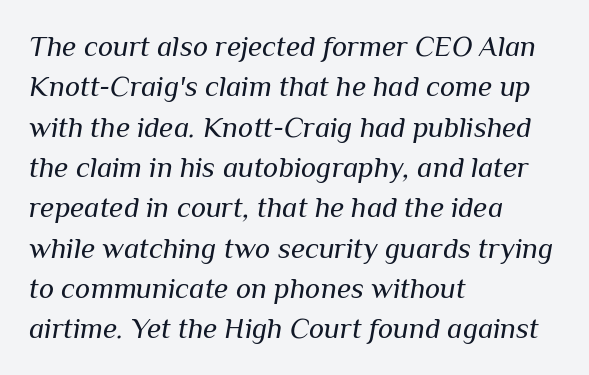
Character widths vary here, with narrow letters taking less room than wide ones. When letters slant like this, we call the style italic. The passage shown is not underscored anywhere. Is this a heavy cut? Hardly; it is regular or lighter.
